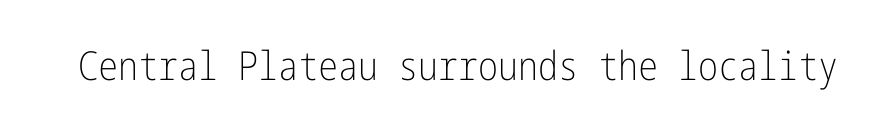
The image shows 40 px light, condensed sans-serif type, upright; set normal letter spacing, not underlined; low stroke contrast and a medium x-height.
